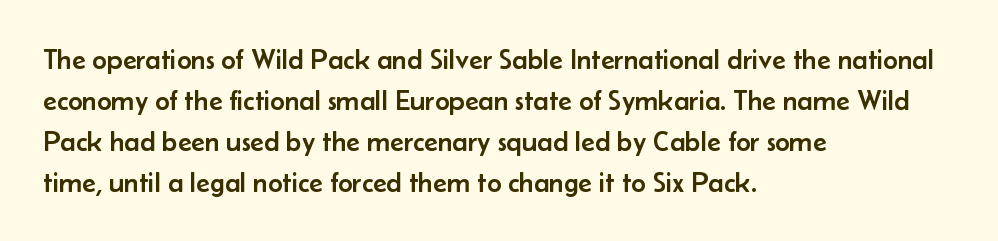
{"serif": "no", "italic": "no", "width": "normal", "stroke_contrast": "low", "x_height": "small", "monospaced": "no", "underline": "no", "align": "left", "line_spacing": "normal", "line_spacing_ratio": 1.46, "letter_spacing": "normal", "letter_spacing_em": 0.0, "glyph_px": 28}
